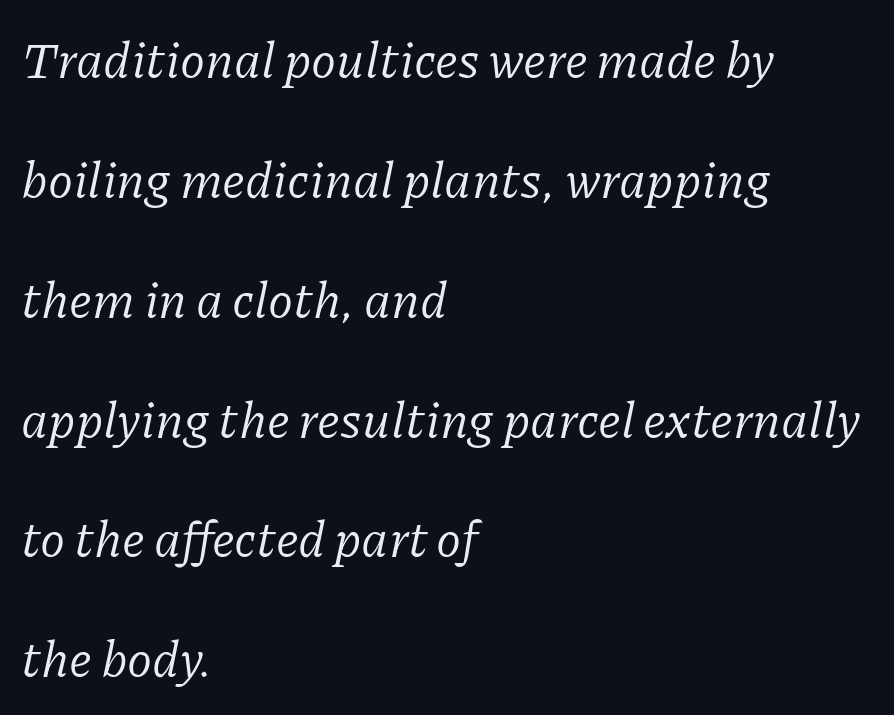
{"serif": "yes", "italic": "yes", "lean": "right", "slant_degrees": 11, "bold": "no", "weight": "regular", "width": "normal", "stroke_contrast": "low", "x_height": "medium", "monospaced": "no", "underline": "no", "align": "left", "line_spacing": "loose", "line_spacing_ratio": 2.35, "letter_spacing": "normal", "letter_spacing_em": 0.0, "glyph_px": 51}
